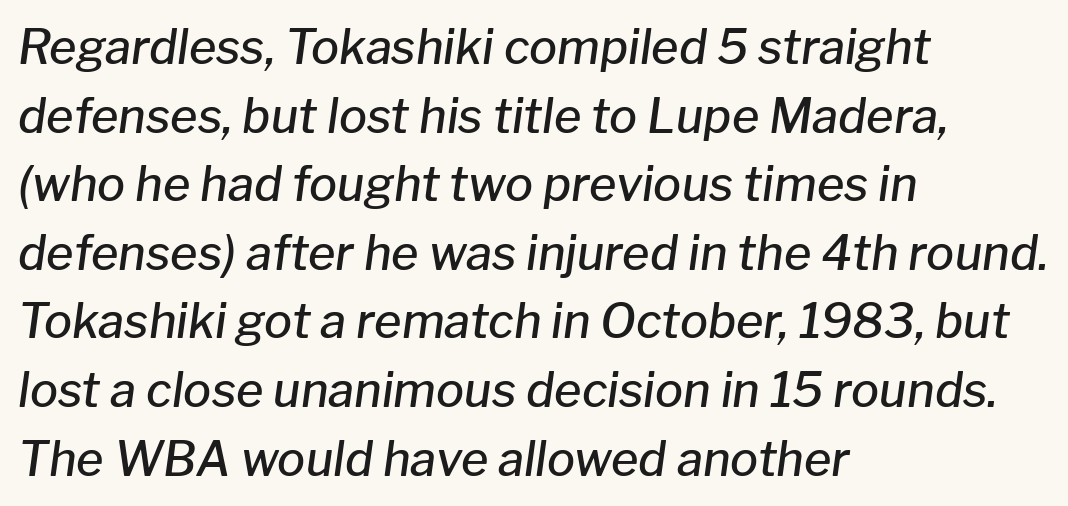
{"italic": "yes", "lean": "right", "slant_degrees": 8, "bold": "semi", "weight": "semibold", "width": "normal", "stroke_contrast": "low", "x_height": "medium", "monospaced": "no", "underline": "no", "align": "left", "line_spacing": "normal", "line_spacing_ratio": 1.46, "letter_spacing": "normal", "letter_spacing_em": 0.0, "glyph_px": 47}
